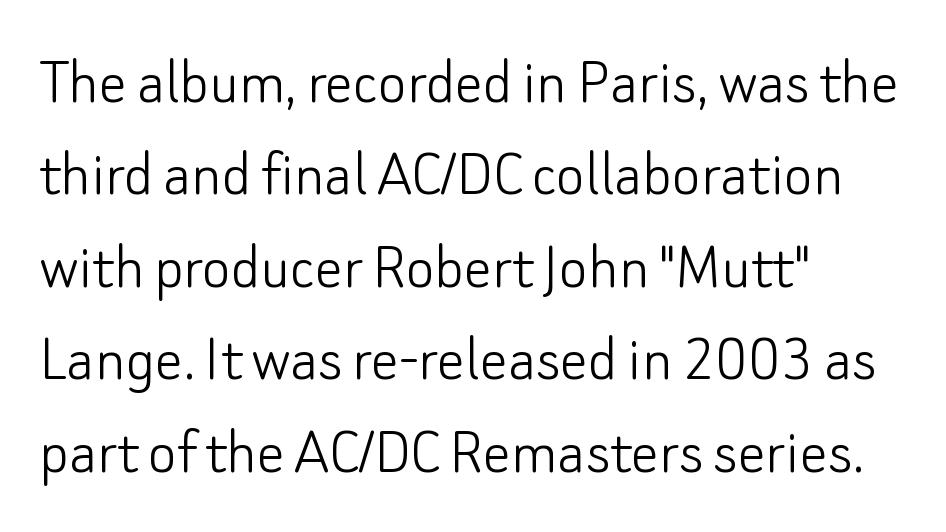
Rendered with straight, roman letterforms. Serif or sans? Sans — the stroke terminals are bare. Letter spacing: default. Is the block centered? No — it sits flush against the left margin. A clean baseline with only descenders dipping below it. The weight tops out at a normal text grade.
